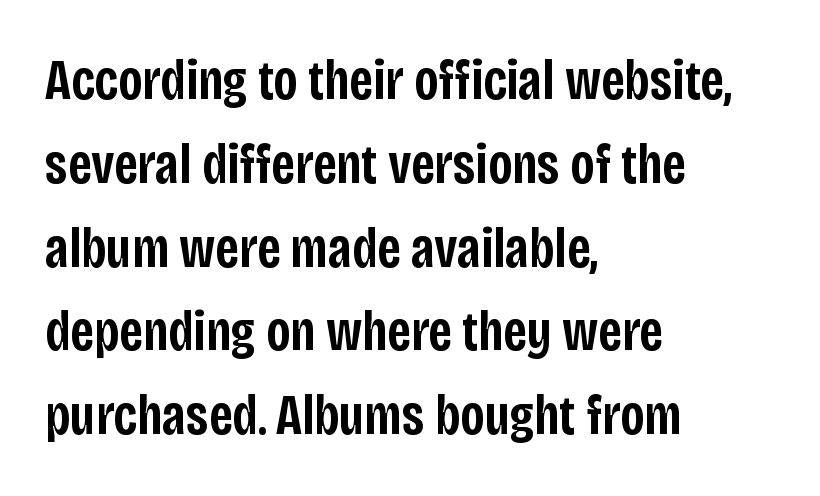
{"serif": "no", "italic": "no", "bold": "semi", "weight": "semibold", "width": "condensed", "stroke_contrast": "low", "x_height": "large", "monospaced": "no", "underline": "no", "align": "left", "line_spacing": "normal", "line_spacing_ratio": 1.47, "letter_spacing": "normal", "letter_spacing_em": 0.0, "glyph_px": 57}
